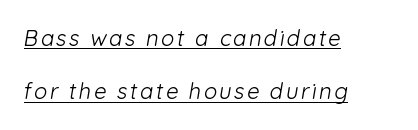
{"bold": "no", "underline": "yes", "align": "left", "line_spacing": "loose", "line_spacing_ratio": 2.43, "glyph_px": 22}
